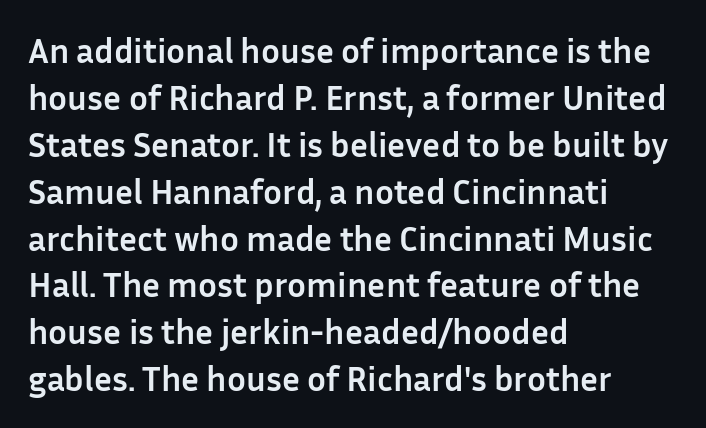
Q: Is the text bold? A: Yes.
Q: Is the text italic (slanted)? A: No, it is upright.
Q: Is the typeface a serif or a sans-serif typeface? A: Sans-serif.
Q: Is the text underlined? A: No.
Q: How is the paragraph aligned? A: Left-aligned.
Q: Is the spacing between letters normal or unusually wide? A: Normal.
Q: Is the spacing between lines tight, normal or loose? A: Normal.
Q: Width (condensed, normal, or wide)? A: Normal.
Q: Stroke contrast? A: Low.
Q: x-height? A: Medium.
Q: Monospaced? A: No.
